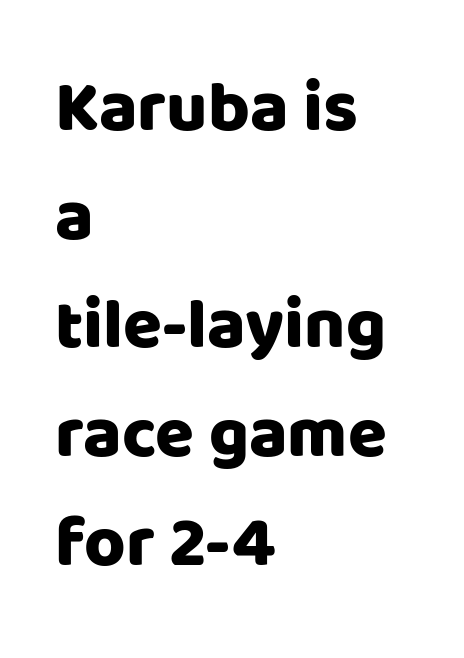
Think of a printed novel: that variable character pitch is what you see here. What stands out about the letter spacing? Nothing — it is the standard amount. The letters stand upright; this is a roman face. Grotesque or geometric, the face here clearly has no serifs.
